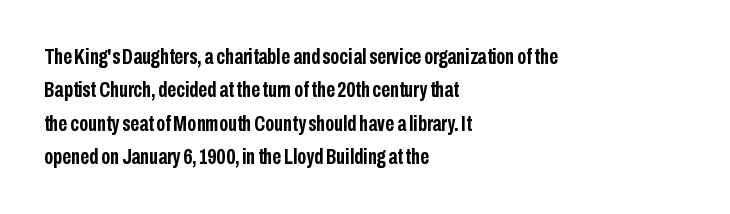
The strip under each line holds only bare page. Between one letter and the next there's only the usual sliver of space. Is there any slant? The stems are plumb. Plenty of ink on the page — the face is bold. Leading matches the norm, producing a regular column.
